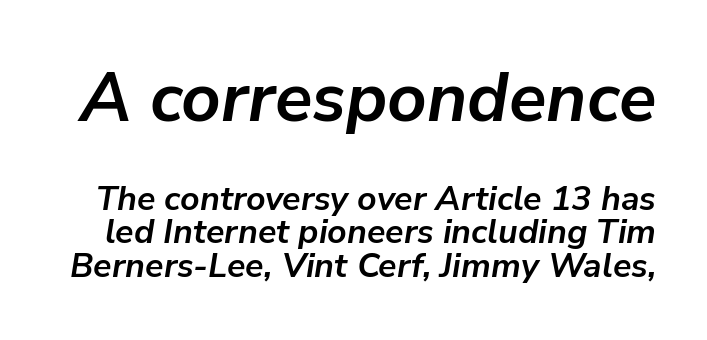
Character size in the leading block exceeds that of the trailing block. These lines are rendered in a variable-pitch font. Unmarked baselines from the first word to the last. Italic: yes, the glyphs are oblique. The passage shown is emphatically bold.
